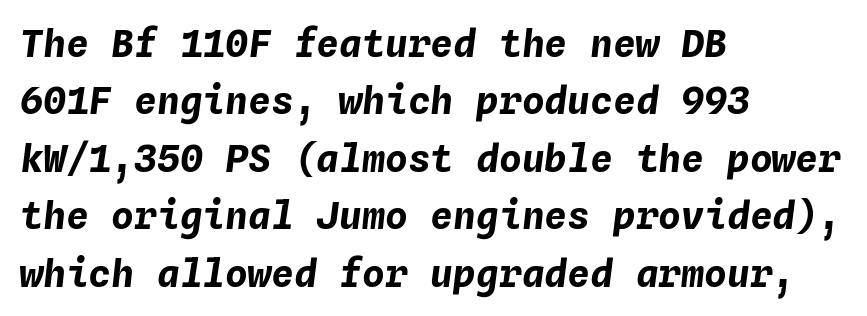
The image shows 38 px bold type, italic (leaning right), monospaced; set left-aligned, normal line spacing (1.51x), normal letter spacing, not underlined; low stroke contrast and a medium x-height.
